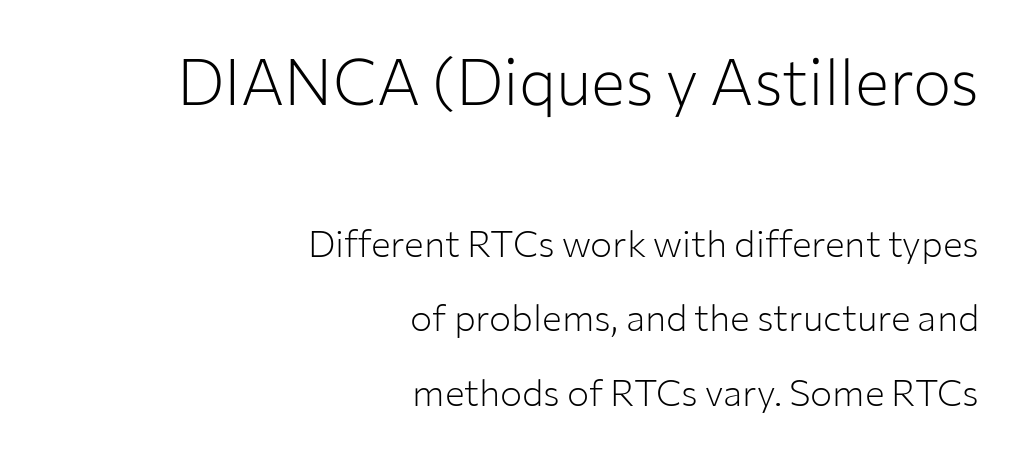
{"serif": "no", "italic": "no", "bold": "no", "weight": "light", "width": "normal", "stroke_contrast": "low", "x_height": "medium", "monospaced": "no", "underline": "no", "align": "right", "line_spacing": "loose", "line_spacing_ratio": 2.01, "letter_spacing": "normal", "letter_spacing_em": 0.0, "larger_block": "first", "size_ratio": 1.73, "glyph_px": 64}
